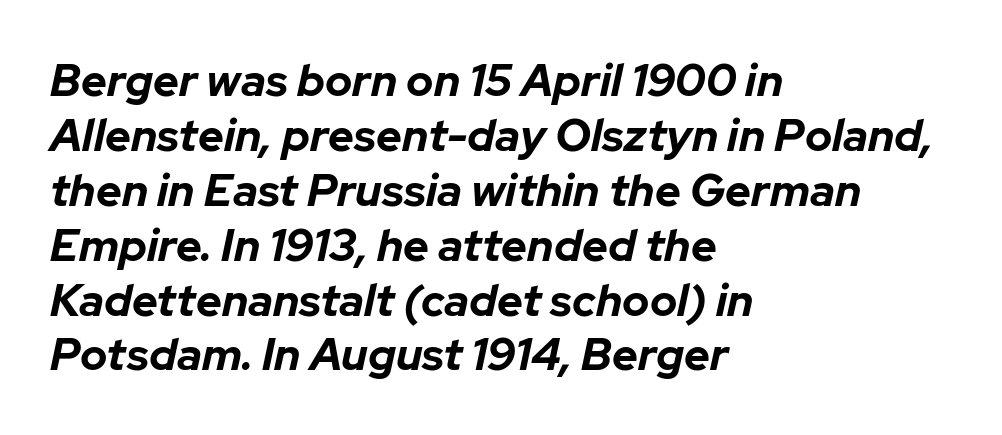
{"italic": "yes", "lean": "right", "slant_degrees": 12, "bold": "yes", "weight": "bold", "width": "normal", "stroke_contrast": "low", "x_height": "medium", "monospaced": "no", "underline": "no", "align": "left", "line_spacing_ratio": 1.22, "letter_spacing": "normal", "letter_spacing_em": 0.0, "glyph_px": 45}
